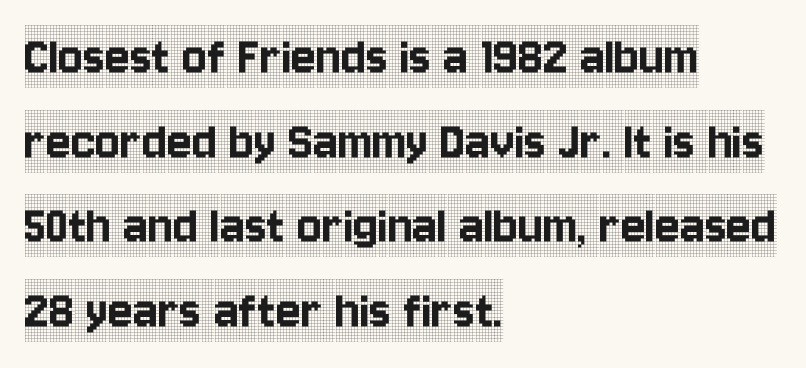
Q: Is the text italic (slanted)? A: No, it is upright.
Q: Is the typeface a serif or a sans-serif typeface? A: Serif.
Q: Is the text underlined? A: No.
Q: How is the paragraph aligned? A: Left-aligned.
Q: Is the spacing between letters normal or unusually wide? A: Normal.
Q: Is the spacing between lines tight, normal or loose? A: Normal.
Q: Width (condensed, normal, or wide)? A: Condensed.
Q: x-height? A: Large.
Q: Monospaced? A: No.
